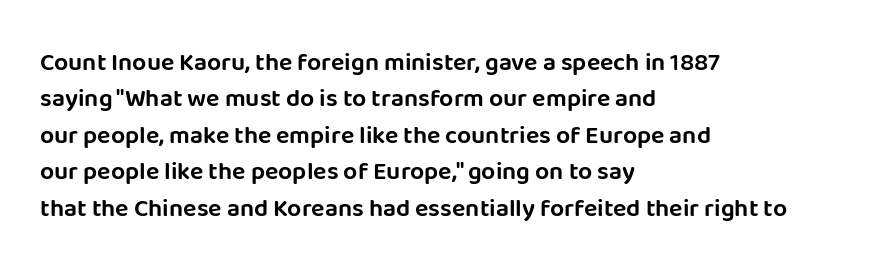
Q: Is the text italic (slanted)? A: No, it is upright.
Q: Is the text underlined? A: No.
Q: How is the paragraph aligned? A: Left-aligned.
Q: Is the spacing between letters normal or unusually wide? A: Normal.
Q: Is the spacing between lines tight, normal or loose? A: Normal.
